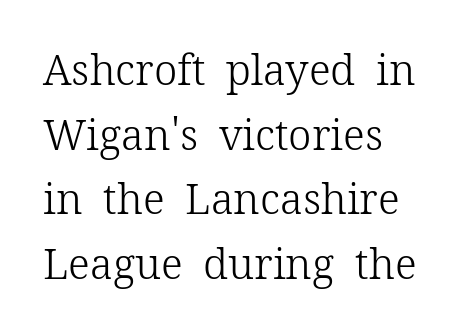
Horizontal bands of white between lines are of average thickness. The lines in this sample share a left origin and differ only in where they stop. Italic: no, the glyphs are upright roman. Compared with a typical body face, this is equally light or lighter still.
